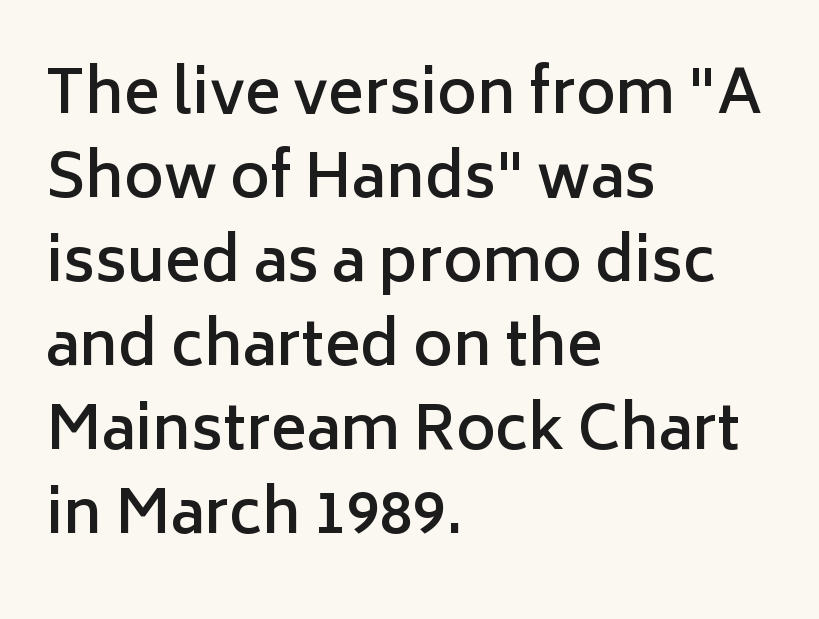
Q: Is the text bold? A: Semi-bold.
Q: Is the text italic (slanted)? A: No, it is upright.
Q: Is the typeface a serif or a sans-serif typeface? A: Sans-serif.
Q: Is the text underlined? A: No.
Q: How is the paragraph aligned? A: Left-aligned.
Q: Is the spacing between letters normal or unusually wide? A: Normal.
Q: Is the spacing between lines tight, normal or loose? A: Normal.
Q: Width (condensed, normal, or wide)? A: Normal.
Q: Stroke contrast? A: Low.
Q: x-height? A: Medium.
Q: Monospaced? A: No.
